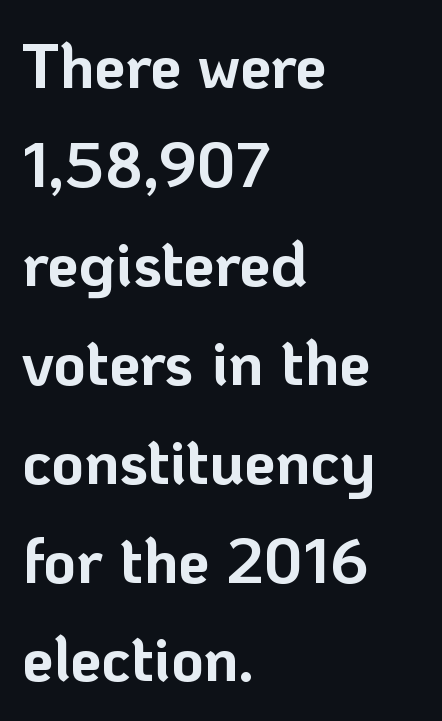
{"serif": "no", "italic": "no", "bold": "yes", "weight": "bold", "width": "normal", "stroke_contrast": "low", "x_height": "medium", "monospaced": "no", "underline": "no", "align": "left", "line_spacing": "normal", "line_spacing_ratio": 1.57, "letter_spacing": "normal", "letter_spacing_em": 0.0, "glyph_px": 63}
